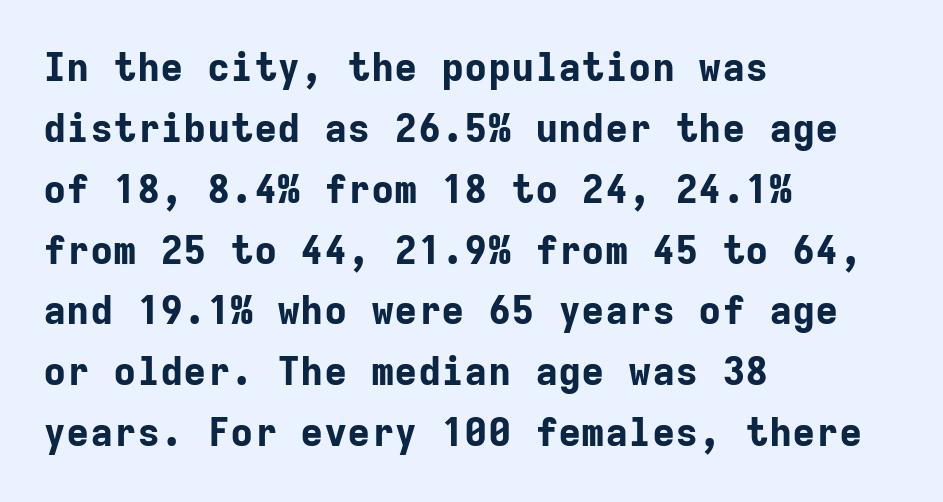
{"serif": "no", "italic": "no", "bold": "yes", "weight": "bold", "width": "normal", "stroke_contrast": "low", "x_height": "medium", "monospaced": "yes", "underline": "no", "align": "left", "line_spacing": "normal", "line_spacing_ratio": 1.56, "letter_spacing": "normal", "letter_spacing_em": 0.0, "glyph_px": 39}
